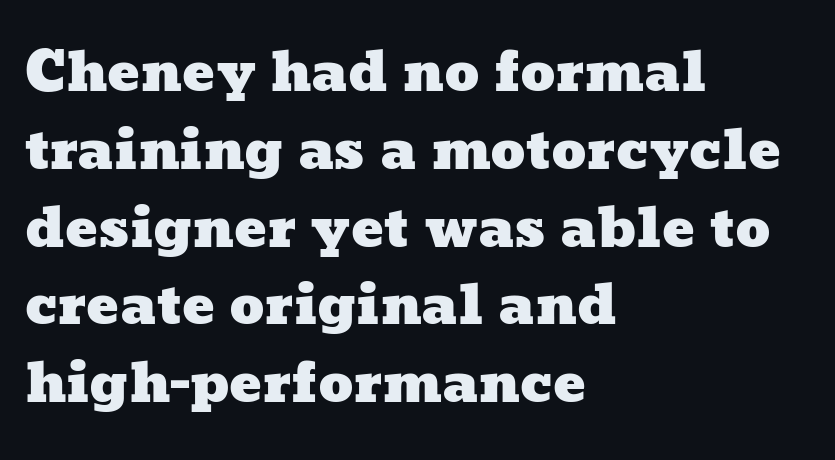
{"width": "wide", "stroke_contrast": "low", "x_height": "medium", "monospaced": "no", "underline": "no", "align": "left", "line_spacing": "normal", "line_spacing_ratio": 1.44, "letter_spacing": "normal", "letter_spacing_em": 0.0, "glyph_px": 54}
